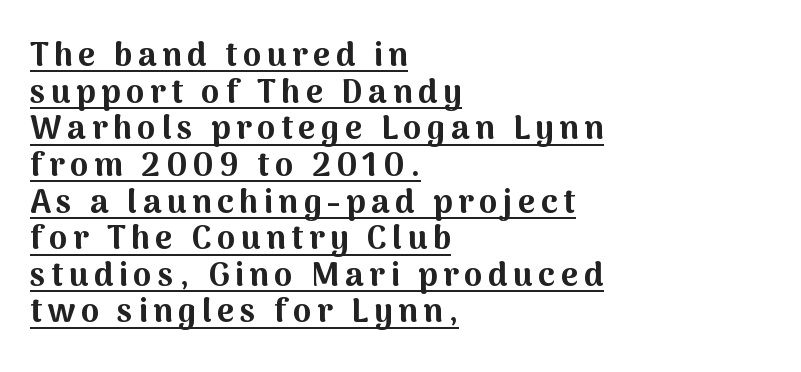
The image shows 33 px bold sans-serif type, upright; set left-aligned, tight line spacing (1.11x), underlined; medium stroke contrast and a medium x-height.
